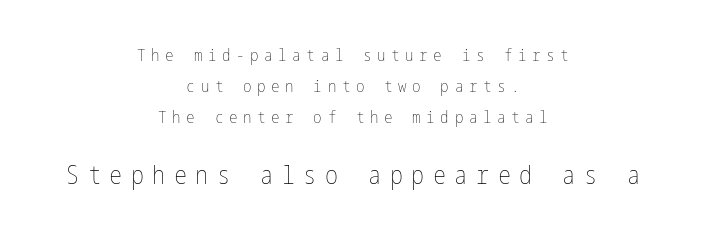
A centered setting, common on invitations and titles, is used for this passage. Note: smaller setting up top, larger setting below. The characters are drawn with everyday or finer stroke widths. Check under the words: just untouched page.
